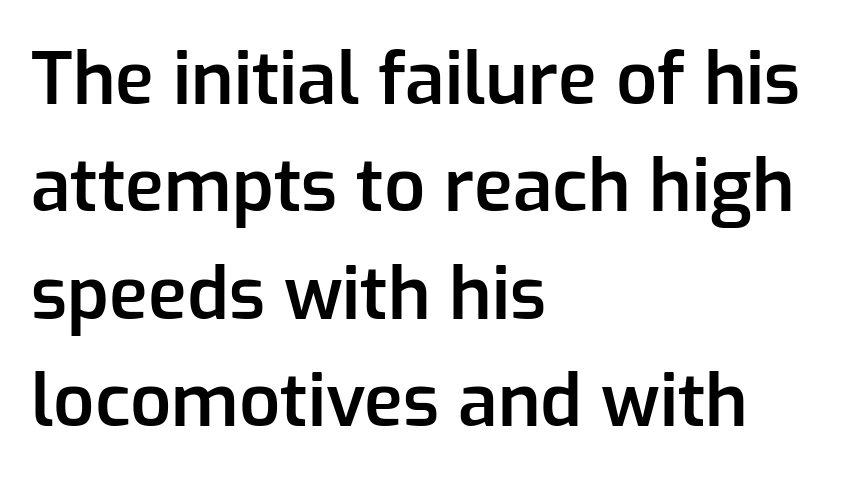
Q: Is the text bold? A: Semi-bold.
Q: Is the text italic (slanted)? A: No, it is upright.
Q: Is the typeface a serif or a sans-serif typeface? A: Sans-serif.
Q: Is the text underlined? A: No.
Q: How is the paragraph aligned? A: Left-aligned.
Q: Is the spacing between letters normal or unusually wide? A: Normal.
Q: Is the spacing between lines tight, normal or loose? A: Normal.
Q: Width (condensed, normal, or wide)? A: Normal.
Q: Stroke contrast? A: Low.
Q: x-height? A: Medium.
Q: Monospaced? A: No.
